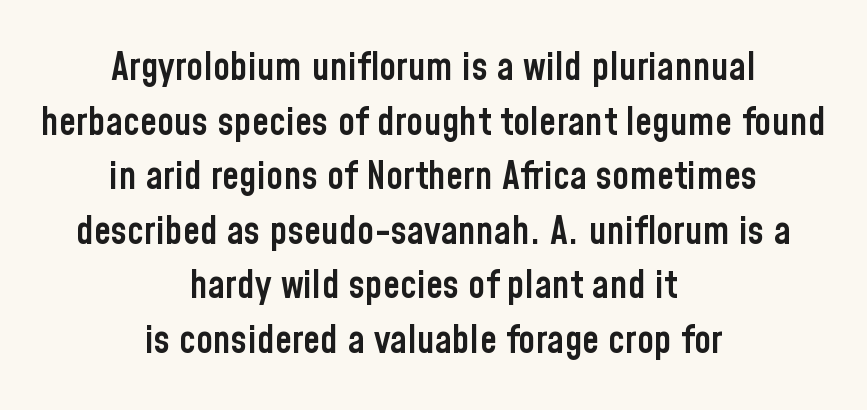
The image shows 39 px semibold, condensed sans-serif type, upright; set centered, normal line spacing (1.4x), normal letter spacing, not underlined; low stroke contrast and a medium x-height.
